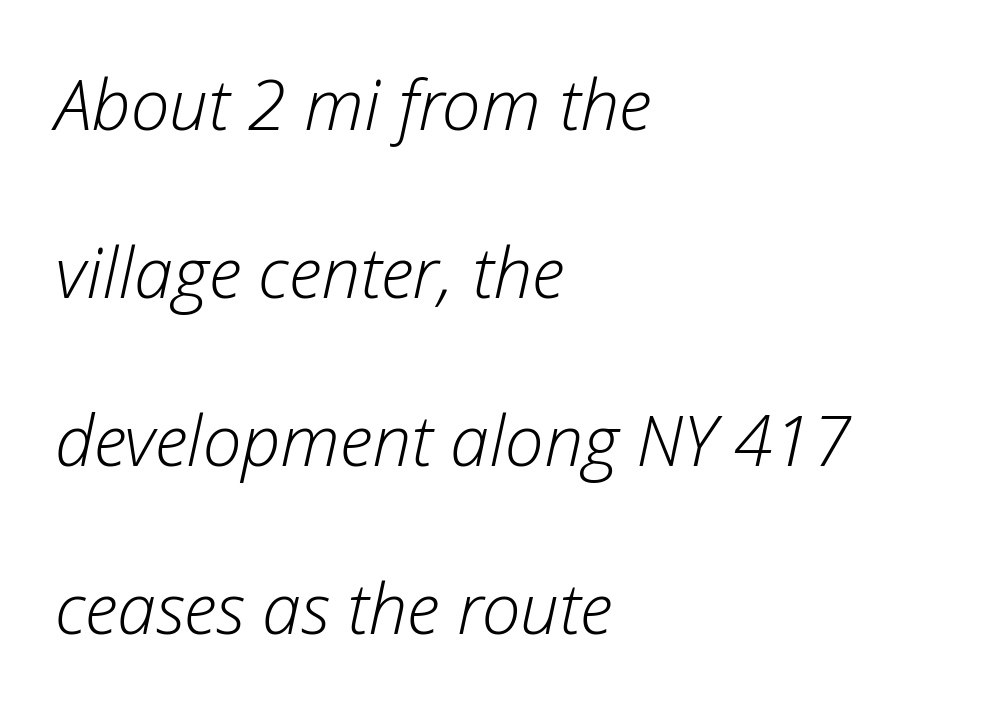
Clear beneath every line of the passage. Left-aligned paragraph, ragged on the right. Whoever set this chose breathing room over compactness in the vertical rhythm. The horizontal fit of the characters is conventional and even. Letters have the restrained weight of plain body copy at most. Spacing verdict: proportional, widths tailored to each character.
